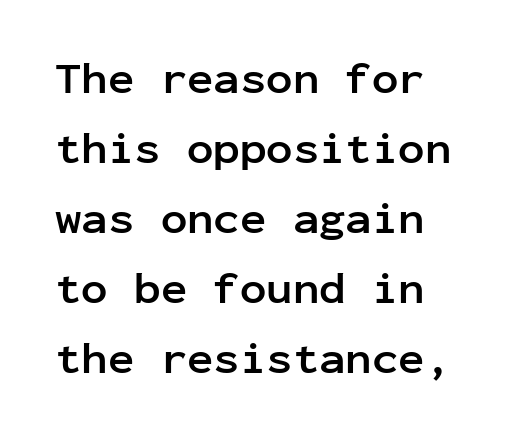
Honestly, the row spacing looks completely unremarkable. The glyphs are unaccompanied by any horizontal stroke below them. The text block is weighted toward the left margin, trailing off unevenly rightward. Set as a true bold cut, around the 700 mark. Posture: straight, roman, zero tilt. The font family rendered here belongs to the sans-serif group.
